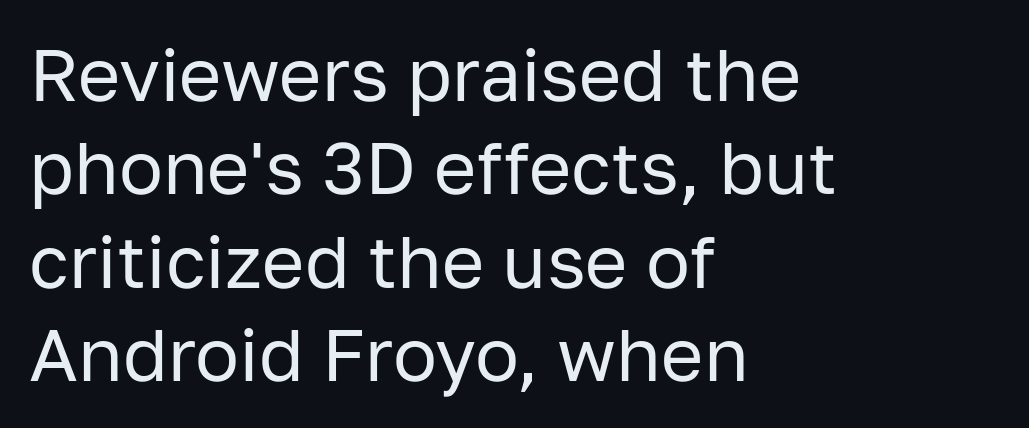
The lettering stays uniformly vertical, giving the passage a roman look. Layout note: lines flush left. How are the letters spaced? Ordinarily, with no added tracking. Regular leading. Check where the strokes stop: nothing finishes them off — pure sans.
